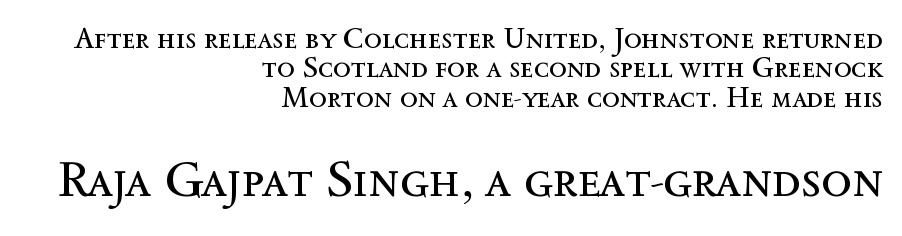
{"italic": "no", "bold": "no", "weight": "regular", "width": "normal", "x_height": "medium", "monospaced": "no", "underline": "no", "align": "right", "line_spacing": "tight", "line_spacing_ratio": 1.01, "letter_spacing": "normal", "letter_spacing_em": 0.0, "larger_block": "second", "size_ratio": 1.72, "glyph_px": 50}
